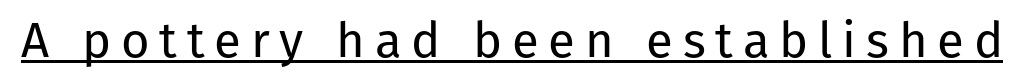
Look at the tracking — it's clearly loosened, letters drifting apart. The passage shown is typeset with a sans-serif family. The font sits on the lighter half of the weight spectrum, regular included. The typesetter has applied underlining to the passage shown. Rendered with straight, roman letterforms.
